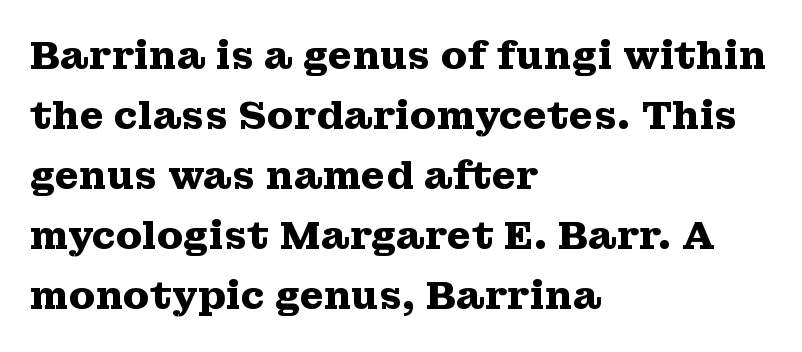
The image shows 39 px heavy, wide serif type, upright; set left-aligned, normal line spacing (1.54x), normal letter spacing, not underlined; medium stroke contrast and a medium x-height.
